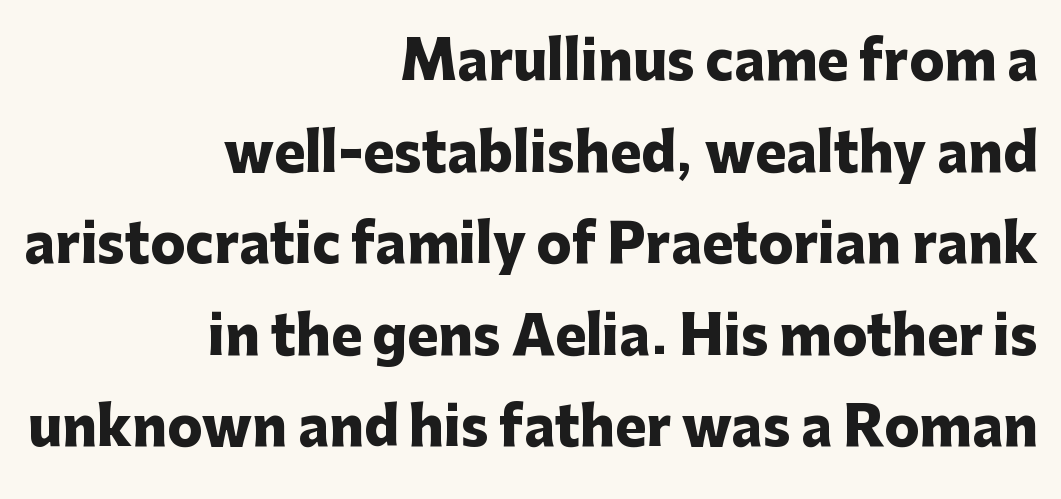
Nothing unusual about the tracking: characters are spaced as the font intends. This rendering uses right alignment, leaving the left contour irregular. The type family on display is of the sans-serif kind. Italic? Not at all — the glyphs are vertical.
